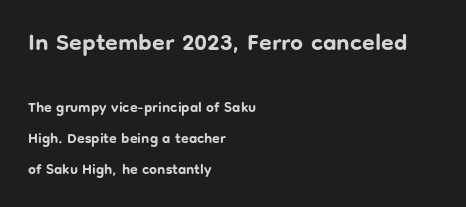
{"italic": "no", "bold": "yes", "underline": "no", "align": "left", "line_spacing": "loose", "line_spacing_ratio": 2.23, "letter_spacing": "normal", "letter_spacing_em": 0.0, "larger_block": "first", "size_ratio": 1.64, "glyph_px": 23}
